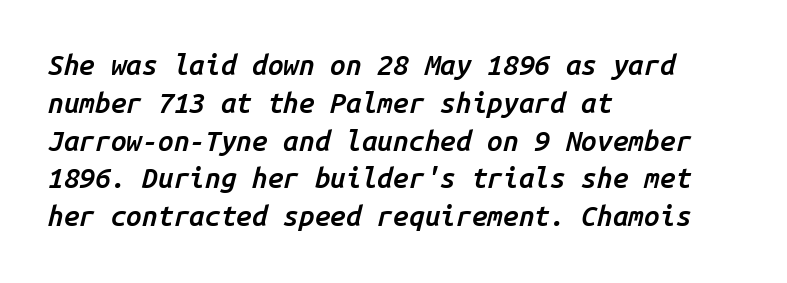
The rows are spaced the way most documents space them. Compared with ordinary roman type, these characters are visibly tilted. You could count columns in this text — the font is strictly monospaced. The line texture is even and compact thanks to regular tracking. The ragged edge is on the right, which tells us the setting is flush left.
